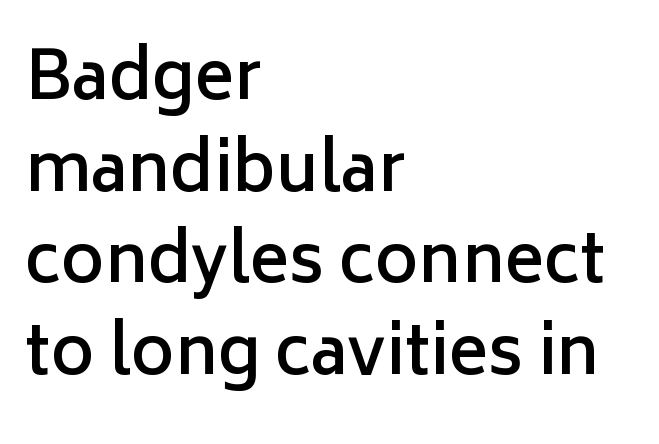
The image shows 66 px semibold sans-serif type, upright; set left-aligned, normal line spacing (1.39x), normal letter spacing, not underlined; low stroke contrast and a medium x-height.
